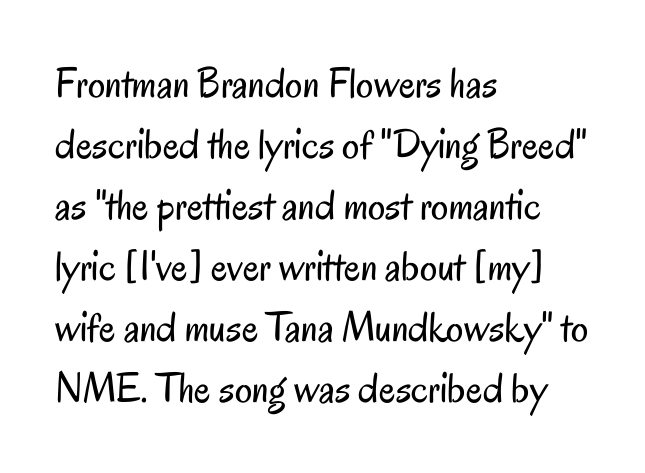
Q: Is the text bold? A: No.
Q: Is the text italic (slanted)? A: No, it is upright.
Q: Is the typeface a serif or a sans-serif typeface? A: Sans-serif.
Q: Is the text underlined? A: No.
Q: How is the paragraph aligned? A: Left-aligned.
Q: Is the spacing between letters normal or unusually wide? A: Normal.
Q: Is the spacing between lines tight, normal or loose? A: Normal.
Q: Width (condensed, normal, or wide)? A: Condensed.
Q: Stroke contrast? A: Low.
Q: x-height? A: Small.
Q: Monospaced? A: No.
